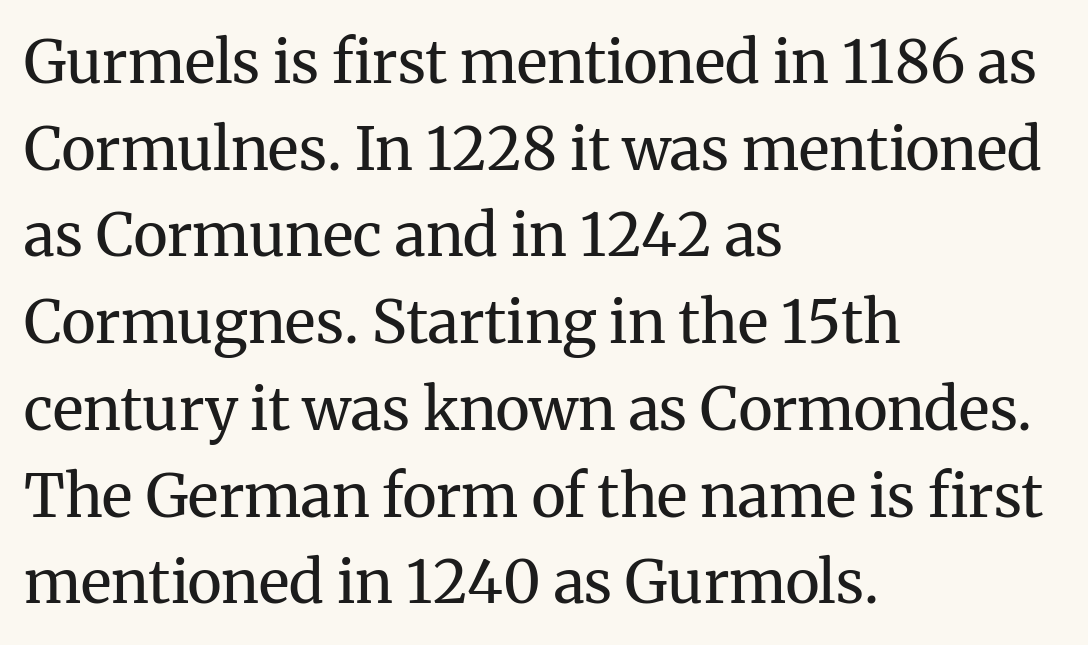
{"serif": "yes", "italic": "no", "bold": "no", "weight": "regular", "width": "normal", "stroke_contrast": "medium", "x_height": "medium", "monospaced": "no", "underline": "no", "align": "left", "line_spacing": "normal", "line_spacing_ratio": 1.47, "letter_spacing": "normal", "letter_spacing_em": 0.0, "glyph_px": 59}
